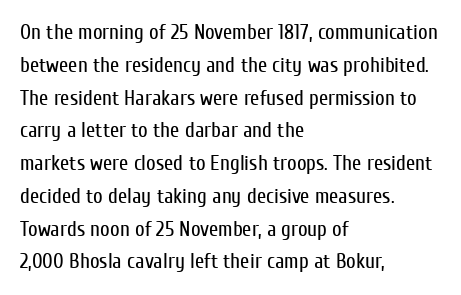
The image shows 21 px text type, upright; set left-aligned, normal line spacing (1.56x), normal letter spacing, not underlined.
